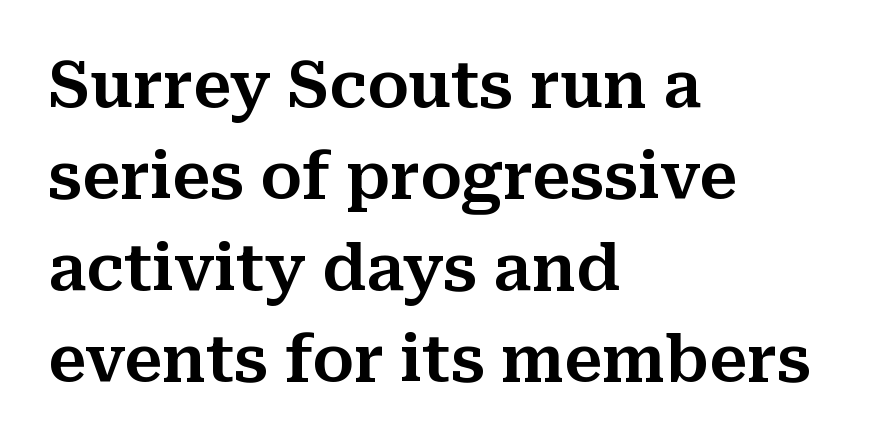
{"serif": "yes", "italic": "no", "width": "normal", "stroke_contrast": "medium", "x_height": "medium", "monospaced": "no", "underline": "no", "align": "left", "line_spacing": "normal", "line_spacing_ratio": 1.45, "letter_spacing": "normal", "letter_spacing_em": 0.0, "glyph_px": 63}
